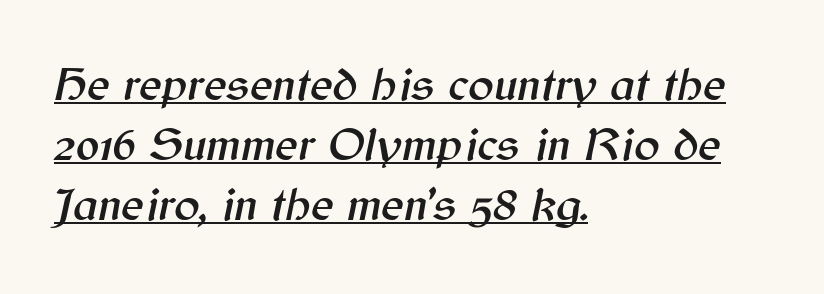
The image shows 48 px text type, italic (leaning right); set left-aligned, normal line spacing (1.25x), normal letter spacing, underlined; medium stroke contrast and a medium x-height.
